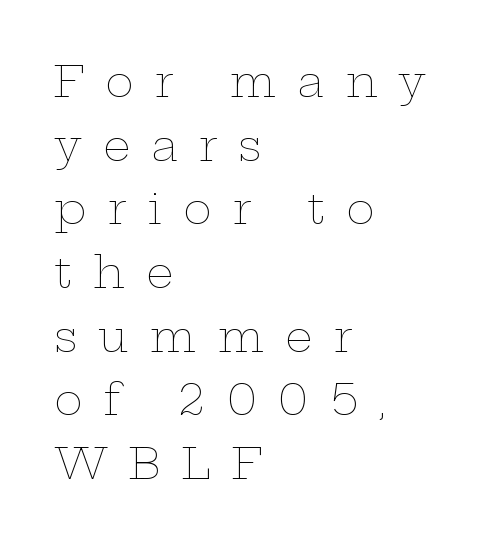
The image shows 43 px thin, wide type, upright; set left-aligned, normal line spacing (1.48x), unusually wide letter spacing (+0.49 em), not underlined; low stroke contrast and a medium x-height.
